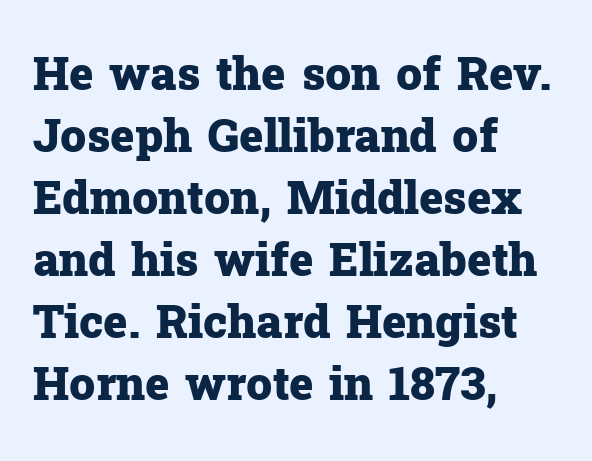
Vertically, the passage feels balanced, rows spaced as you'd expect. Horizontally, the lines are justified to the leading edge only. The strokes are fattened all the way to bold. Is there any slant? The stems are plumb. The face used here is seriffed, in the tradition of book romans.
